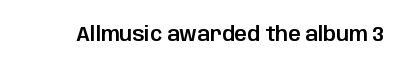
The image shows 20 px text type, upright; set normal letter spacing, not underlined.
